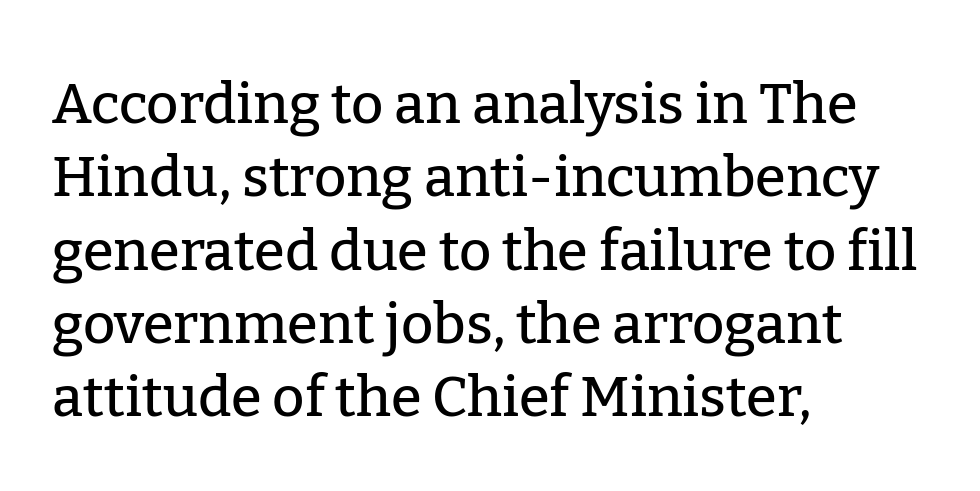
Q: Is the text italic (slanted)? A: No, it is upright.
Q: Is the typeface a serif or a sans-serif typeface? A: Serif.
Q: Is the text underlined? A: No.
Q: How is the paragraph aligned? A: Left-aligned.
Q: Is the spacing between letters normal or unusually wide? A: Normal.
Q: Is the spacing between lines tight, normal or loose? A: Normal.
Q: Width (condensed, normal, or wide)? A: Normal.
Q: Stroke contrast? A: Low.
Q: x-height? A: Medium.
Q: Monospaced? A: No.
